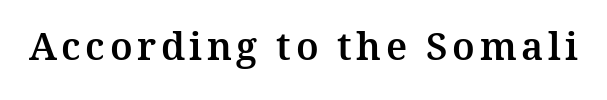
{"serif": "yes", "italic": "no", "width": "normal", "stroke_contrast": "medium", "x_height": "medium", "monospaced": "no", "underline": "no", "glyph_px": 38}
